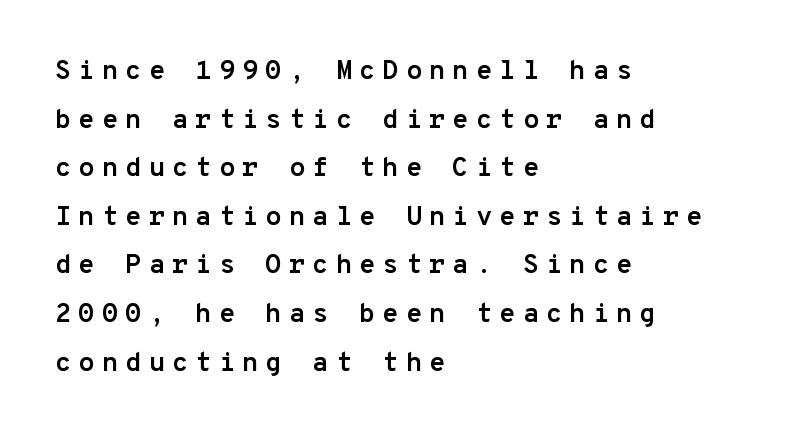
Italic? Not at all — the glyphs are vertical. Descenders are the only things crossing below the line. Each line starts at the same left margin while the right side varies. Weight check: bold — yes, fully. The tracking reads as deliberately expanded to a designer's eye.
